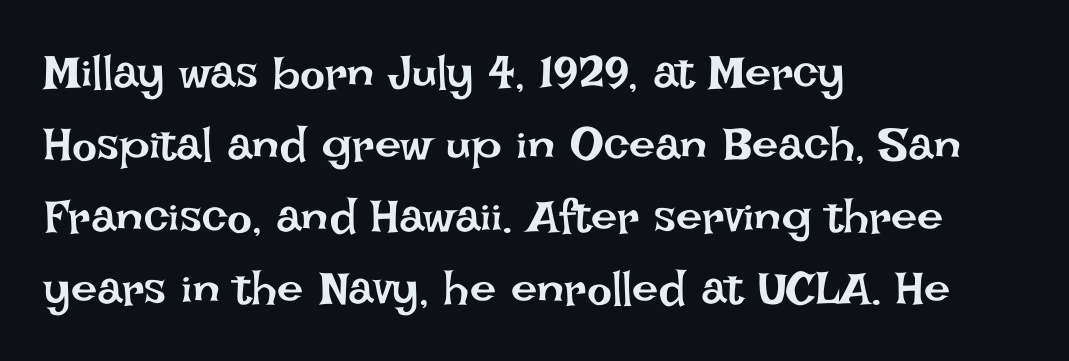
The image shows 47 px regular-weight type, upright; set left-aligned, normal line spacing (1.53x), normal letter spacing, not underlined; low stroke contrast and a large x-height.
